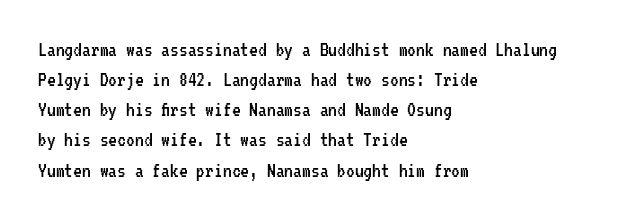
{"italic": "no", "bold": "no", "underline": "no", "align": "left", "line_spacing": "normal", "line_spacing_ratio": 1.37, "letter_spacing": "normal", "letter_spacing_em": 0.0, "glyph_px": 22}
